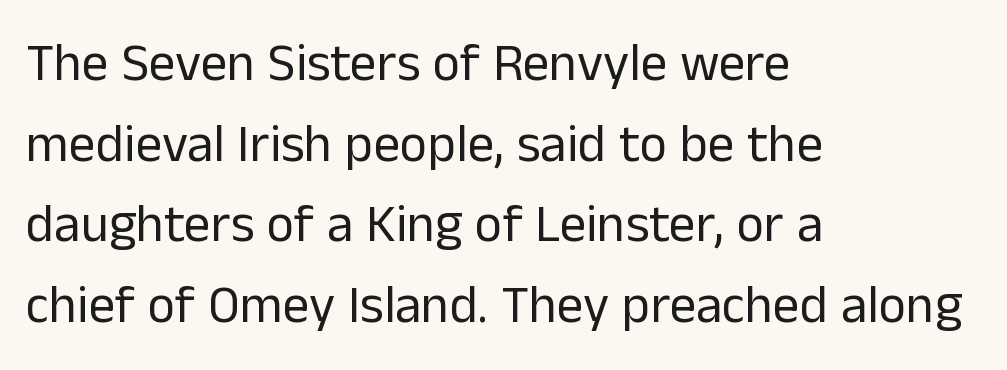
The image shows 53 px regular-weight sans-serif type, upright; set left-aligned, normal line spacing (1.52x), normal letter spacing, not underlined; low stroke contrast and a medium x-height.
